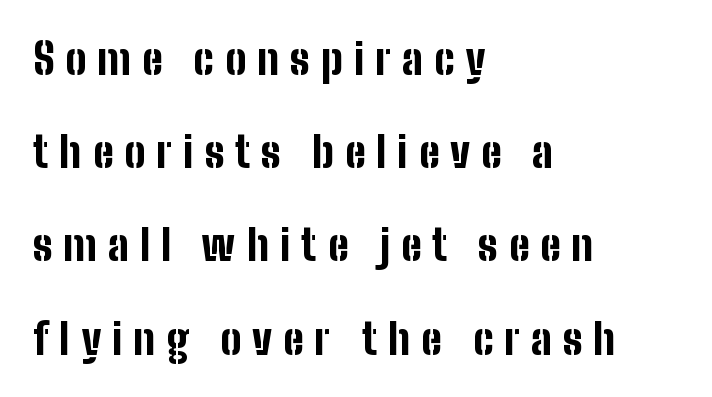
The image shows 42 px bold, condensed sans-serif type, upright; set left-aligned, loose line spacing (2.22x), unusually wide letter spacing (+0.26 em), not underlined; low stroke contrast and a medium x-height.
